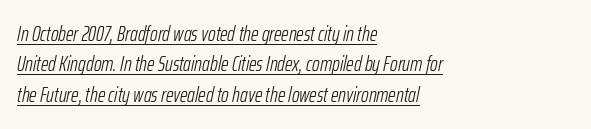
{"italic": "yes", "lean": "right", "slant_degrees": 12, "bold": "no", "underline": "yes", "align": "left", "line_spacing": "normal", "line_spacing_ratio": 1.45, "letter_spacing": "normal", "letter_spacing_em": 0.0, "glyph_px": 21}
